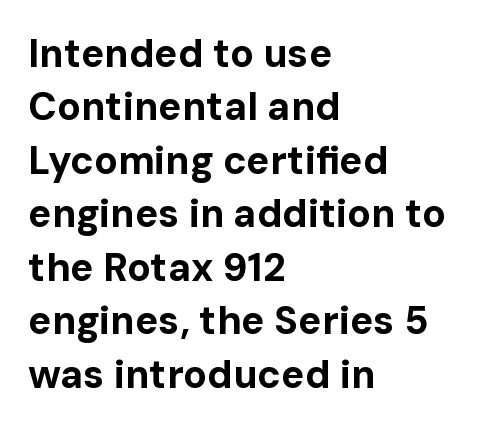
Q: Is the text bold? A: Yes.
Q: Is the text italic (slanted)? A: No, it is upright.
Q: Is the typeface a serif or a sans-serif typeface? A: Sans-serif.
Q: Is the text underlined? A: No.
Q: How is the paragraph aligned? A: Left-aligned.
Q: Is the spacing between letters normal or unusually wide? A: Normal.
Q: Is the spacing between lines tight, normal or loose? A: Normal.
Q: Width (condensed, normal, or wide)? A: Normal.
Q: Stroke contrast? A: Low.
Q: x-height? A: Medium.
Q: Monospaced? A: No.
